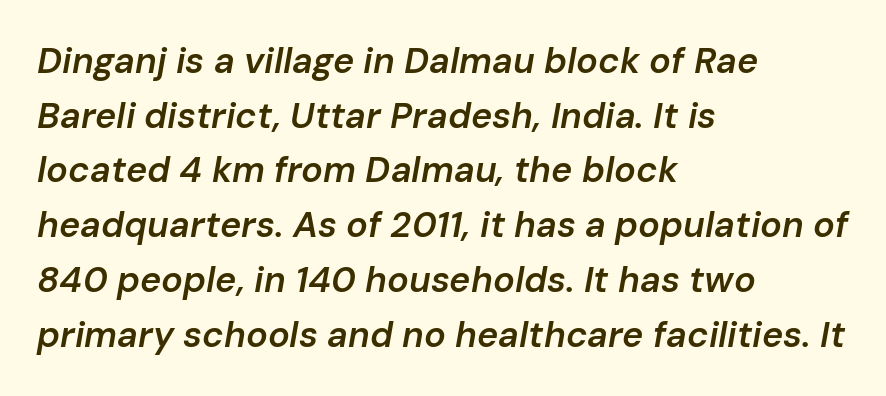
Is there much room between lines? A standard amount, neither cramped nor airy. Typesetter's note: demi weight, one step under bold. Only glyphs here, with clear space below each row. This sample has the flowing, uneven cadence of proportional lettering.
